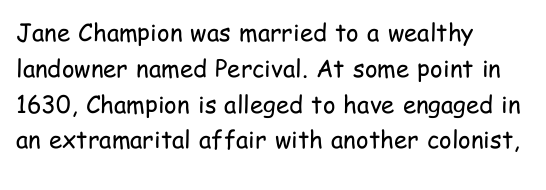
Q: Is the text bold? A: No.
Q: Is the text italic (slanted)? A: No, it is upright.
Q: Is the text underlined? A: No.
Q: How is the paragraph aligned? A: Left-aligned.
Q: Is the spacing between letters normal or unusually wide? A: Normal.
Q: Is the spacing between lines tight, normal or loose? A: Normal.
